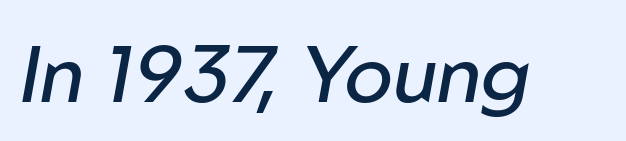
The image shows 80 px regular-weight type, italic (leaning right); set normal letter spacing, not underlined; low stroke contrast and a medium x-height.
